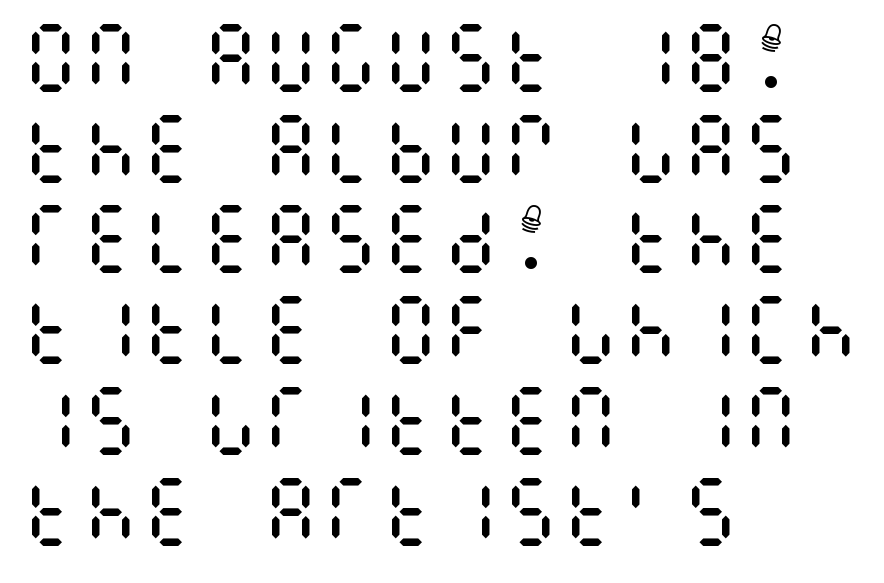
The image shows 75 px regular-weight, condensed type, upright; set left-aligned, line spacing 1.21x, normal letter spacing, not underlined; medium stroke contrast and a large x-height.
